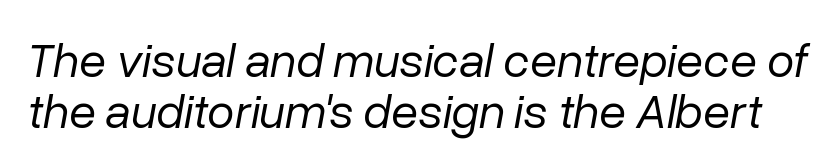
The image shows 49 px regular-weight type, italic (leaning right); set tight line spacing (1.05x), normal letter spacing, not underlined; low stroke contrast and a medium x-height.
